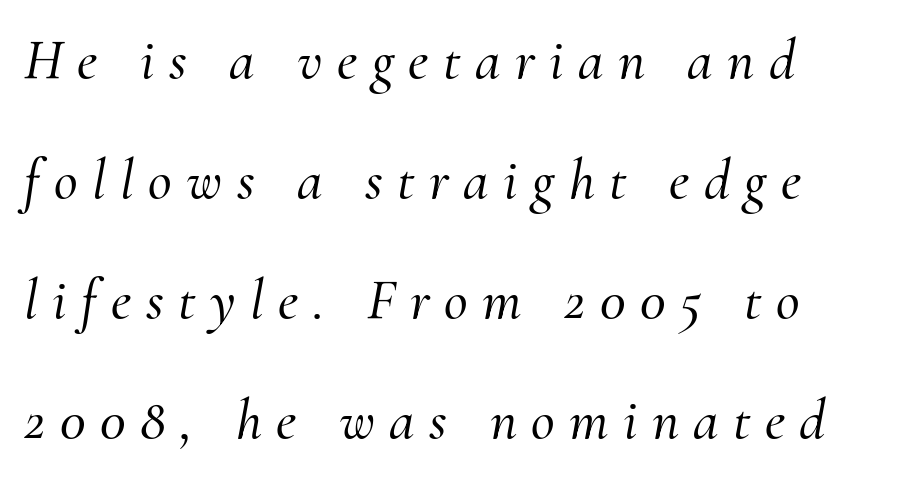
{"serif": "yes", "italic": "yes", "lean": "right", "slant_degrees": 10, "width": "normal", "stroke_contrast": "medium", "x_height": "small", "monospaced": "no", "underline": "no", "align": "left", "line_spacing": "loose", "line_spacing_ratio": 2.07, "letter_spacing": "wide", "letter_spacing_em": 0.25, "glyph_px": 58}
